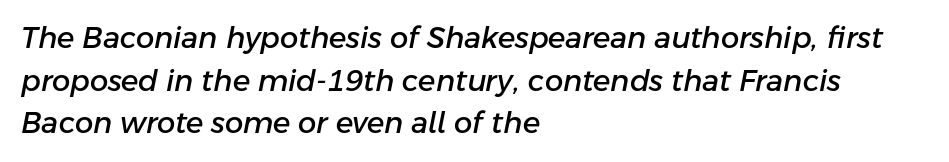
Typeset ragged right — the left edge is the straight one. The letters are slanted; this is an italic face. The type is set solid horizontally, with unmodified tracking. A typesetter would call this proportional, since set widths differ per character. Leading matches the norm, producing a regular column.
